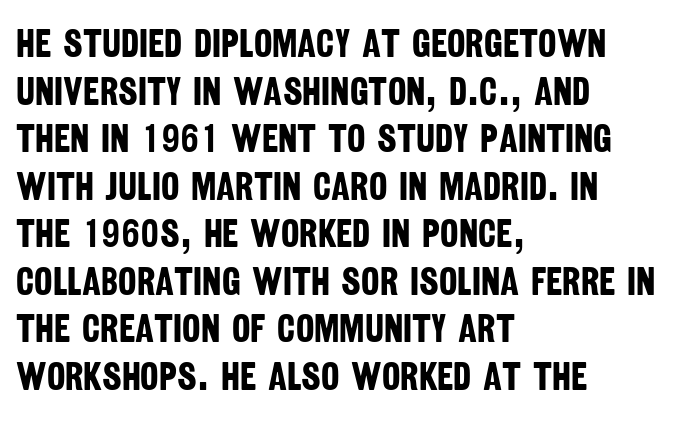
The image shows 39 px bold, condensed sans-serif type; set left-aligned, line spacing 1.22x, normal letter spacing, not underlined; low stroke contrast and a large x-height.
